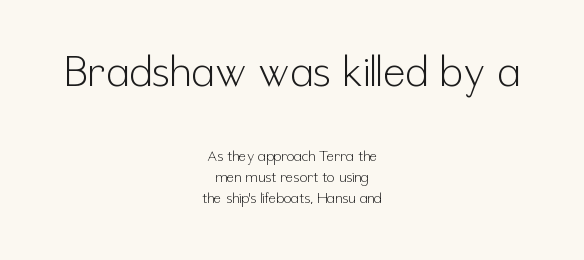
The image shows 42 px light, condensed sans-serif type, upright; set centered, normal line spacing (1.5x), normal letter spacing, not underlined; the first (top) block is 3.0x larger; low stroke contrast and a medium x-height.
